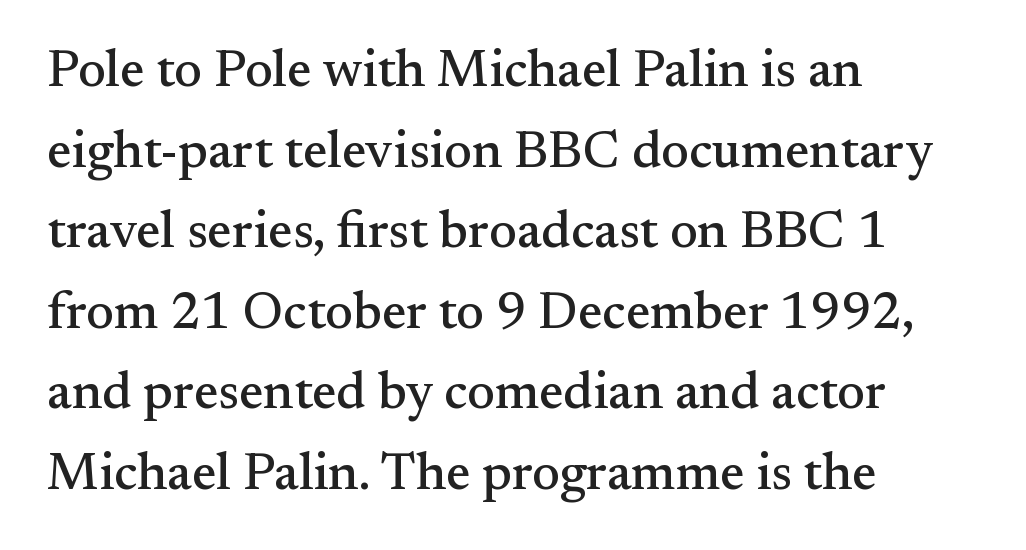
The image shows 52 px serif type, upright; set left-aligned, normal line spacing (1.55x), normal letter spacing, not underlined; medium stroke contrast and a small x-height.
